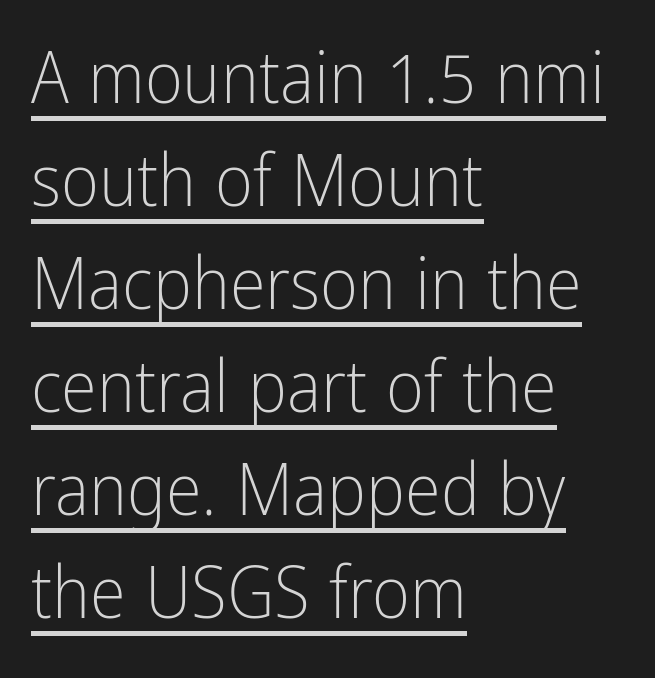
{"serif": "no", "italic": "no", "bold": "no", "weight": "light", "width": "condensed", "stroke_contrast": "low", "x_height": "medium", "monospaced": "no", "underline": "yes", "align": "left", "line_spacing": "normal", "line_spacing_ratio": 1.41, "letter_spacing": "normal", "letter_spacing_em": 0.0, "glyph_px": 73}
